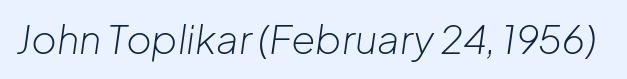
Is the letter spacing exaggerated? No — it looks like the ordinary default. This reads as an unemphasized weight, regular at the heaviest. You can tell it's italic because the verticals aren't actually vertical. Is this a fixed-width face? No — the glyphs have proportional, varying widths. Plain, unruled lines of type.
